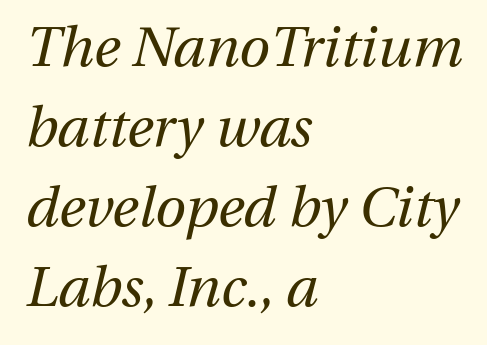
Q: Is the text bold? A: No.
Q: Is the text italic (slanted)? A: Yes, it leans right by about 13 degrees.
Q: Is the text underlined? A: No.
Q: How is the paragraph aligned? A: Left-aligned.
Q: Is the spacing between letters normal or unusually wide? A: Normal.
Q: Is the spacing between lines tight, normal or loose? A: Normal.
Q: Width (condensed, normal, or wide)? A: Normal.
Q: Stroke contrast? A: Medium.
Q: x-height? A: Medium.
Q: Monospaced? A: No.
